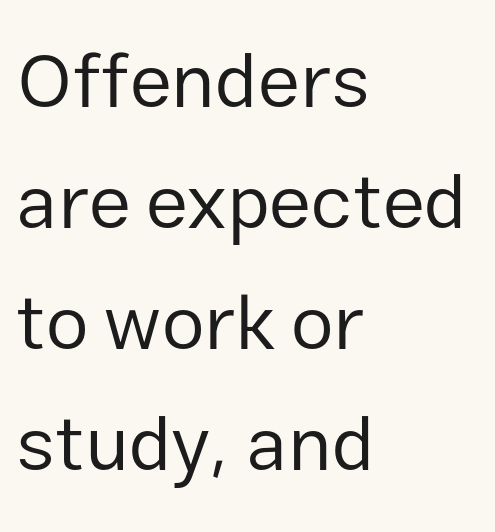
The image shows 77 px regular-weight sans-serif type, upright; set left-aligned, normal line spacing (1.57x), normal letter spacing, not underlined; low stroke contrast and a medium x-height.
